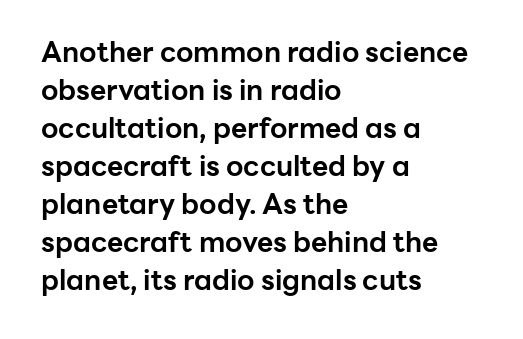
{"serif": "no", "italic": "no", "bold": "yes", "weight": "bold", "width": "normal", "stroke_contrast": "low", "x_height": "medium", "monospaced": "no", "underline": "no", "align": "left", "line_spacing": "normal", "line_spacing_ratio": 1.36, "letter_spacing": "normal", "letter_spacing_em": 0.0, "glyph_px": 28}
